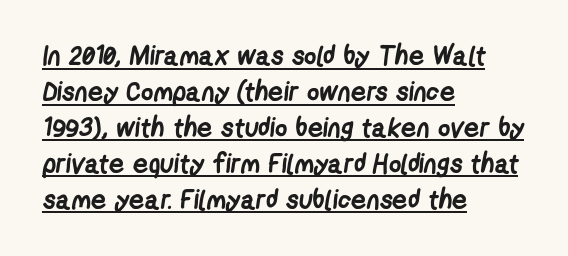
The image shows 27 px bold type; set left-aligned, normal line spacing (1.33x), normal letter spacing, underlined.
